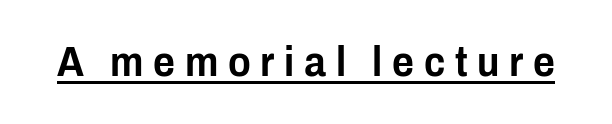
The image shows 42 px condensed sans-serif type, upright; set unusually wide letter spacing (+0.23 em), underlined; low stroke contrast and a medium x-height.
